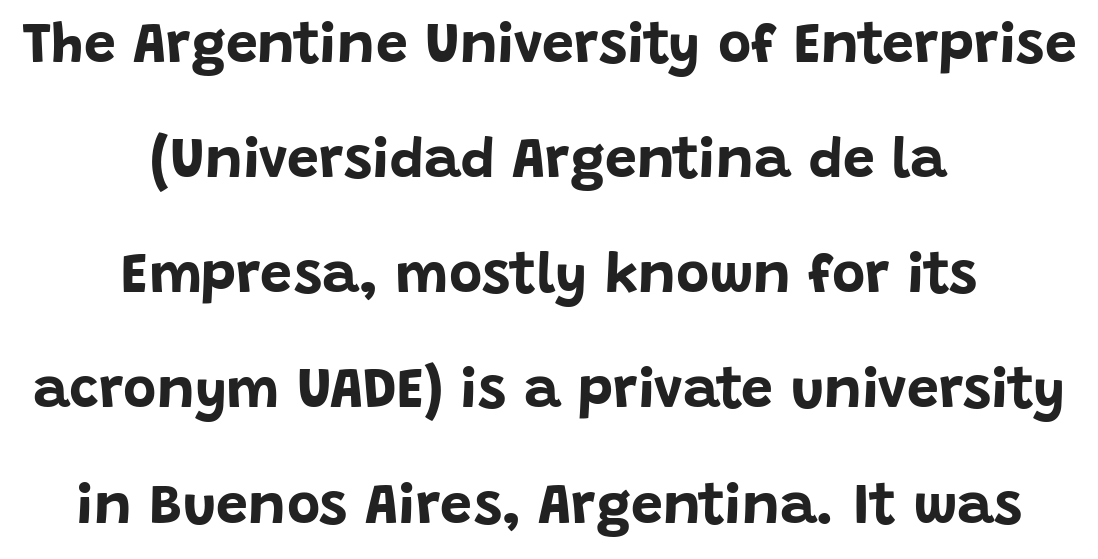
The axis of the letterforms is exactly vertical. The rendering uses a large line-height, opening up the rows. The face used here is proportionally spaced, like ordinary book or web type. You can tell from the bare stems that sans-serif type was used. The glyphs are unaccompanied by any horizontal stroke below them. Typesetter's note: full bold, strokes at maximum text heaviness.
